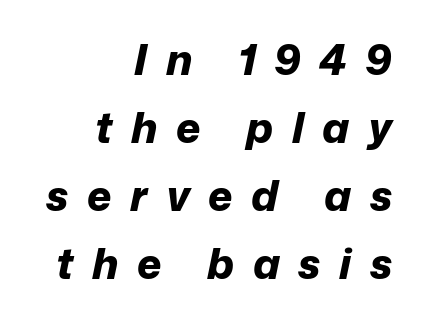
If you drew a ruler down the right edge, every line would touch it. The face used here is proportionally spaced, like ordinary book or web type. There is plenty of visible air inserted between adjacent glyphs. There's an unmistakable incline to the writing here. Is the type bold? Yes — the strokes are clearly thick and heavy.
